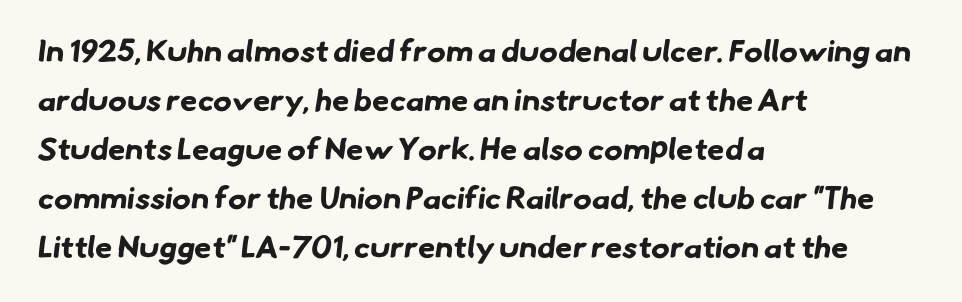
This block has exactly the height ordinary leading produces. Casual observation: everything's shoved over to the left. Tracking value appears to be zero — textbook default spacing. You could not count columns in this text — the font is proportionally spaced. Observe the absence of serifs on each vertical stroke in this sample.
